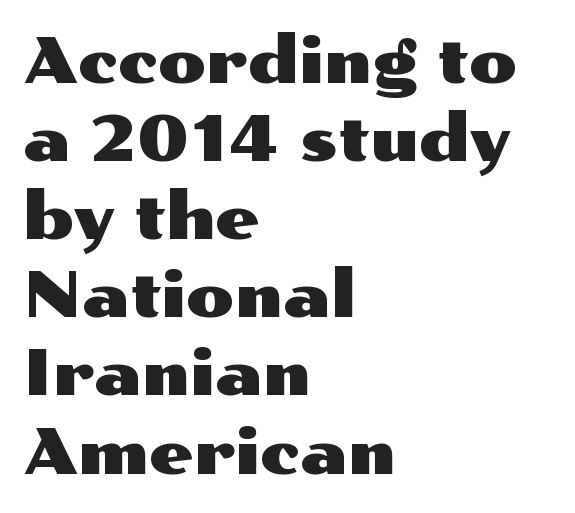
Short note: letters normally spaced. The space directly below the letters is spotless. Letterform terminals end flat and unadorned throughout the passage. You can tell it's not italic because the verticals are truly vertical. These lines are rendered in a variable-pitch font. Horizontally, the lines are justified to the leading edge only.
